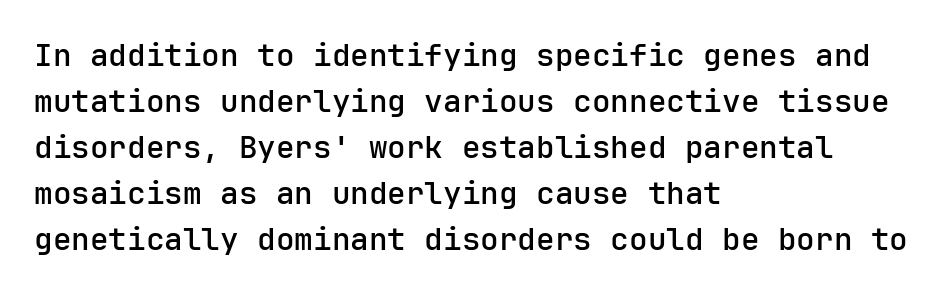
{"serif": "no", "italic": "no", "width": "normal", "stroke_contrast": "low", "x_height": "medium", "monospaced": "yes", "underline": "no", "align": "left", "line_spacing": "normal", "line_spacing_ratio": 1.48, "letter_spacing": "normal", "letter_spacing_em": 0.0, "glyph_px": 31}
